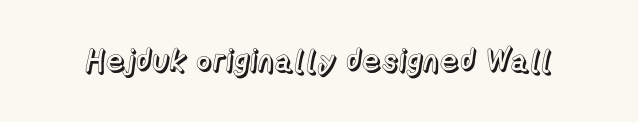
Q: Is the text italic (slanted)? A: Yes.
Q: Is the text underlined? A: No.
Q: Is the spacing between letters normal or unusually wide? A: Normal.
Q: Width (condensed, normal, or wide)? A: Normal.
Q: x-height? A: Medium.
Q: Monospaced? A: No.
